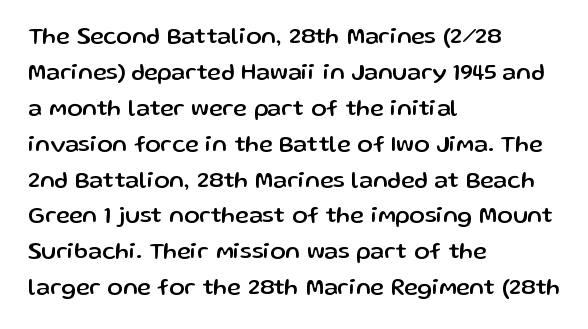
The image shows 23 px text type, upright; set left-aligned, normal line spacing (1.56x), normal letter spacing, not underlined.
